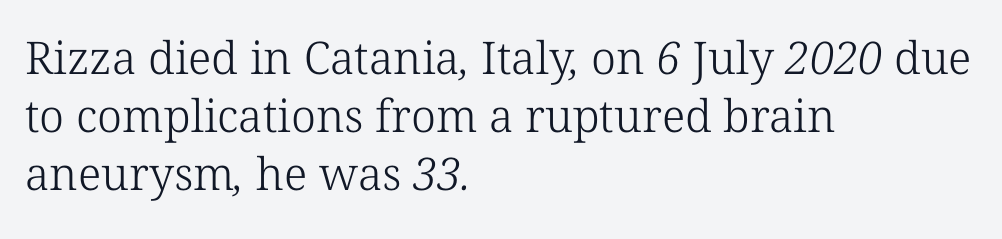
The string is rendered with underlining switched off. The vertical gap from one line to the next is medium. Is the letter spacing exaggerated? No — it looks like the ordinary default. The setting favours the left margin, as ordinary paragraphs usually do. This sample has the flowing, uneven cadence of proportional lettering.
